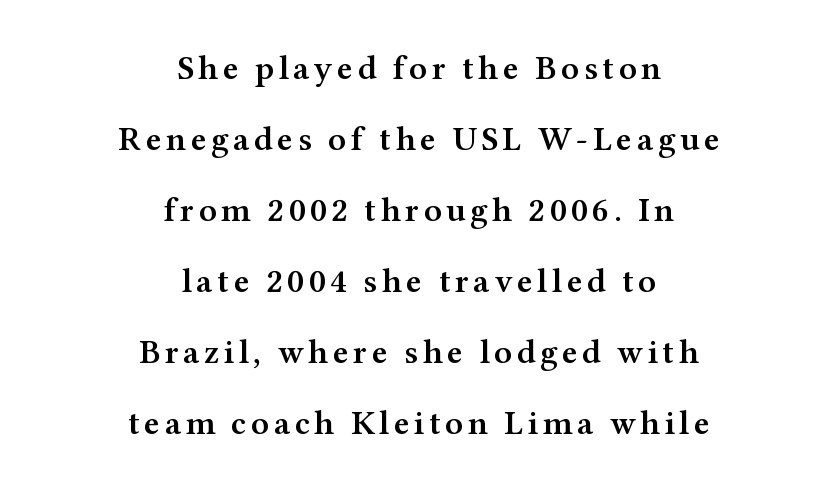
The image shows 34 px semibold, wide serif type, upright; set centered, loose line spacing (2.09x), not underlined; medium stroke contrast and a medium x-height.
